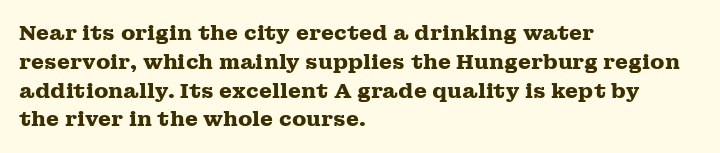
{"italic": "no", "bold": "yes", "underline": "no", "align": "left", "line_spacing": "normal", "line_spacing_ratio": 1.37, "letter_spacing": "normal", "letter_spacing_em": 0.0, "glyph_px": 21}
